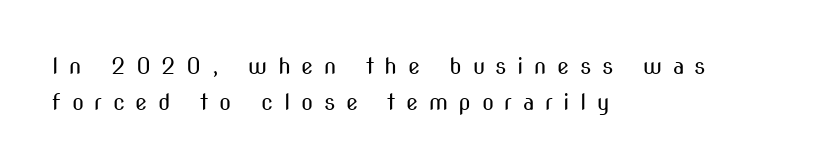
The image shows 22 px text type, upright; set left-aligned, normal line spacing (1.63x), unusually wide letter spacing (+0.48 em), not underlined.
